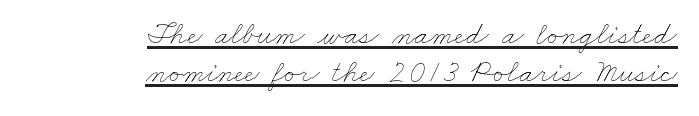
Spacing verdict: proportional, widths tailored to each character. The passage shown is not bold in any degree. Does extra space separate the letters? No, they use regular spacing. Glance below the letters and you will spot a drawn line.
